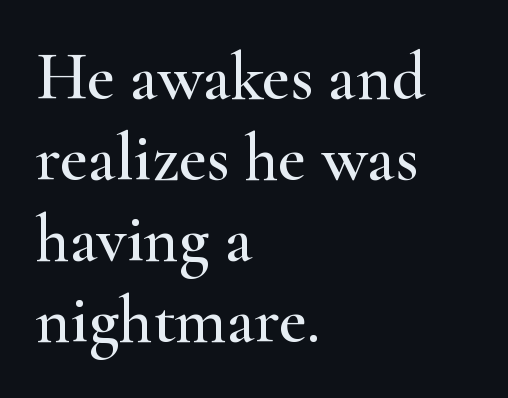
{"serif": "yes", "italic": "no", "width": "wide", "stroke_contrast": "high", "x_height": "small", "monospaced": "no", "underline": "no", "align": "left", "line_spacing_ratio": 1.21, "letter_spacing": "normal", "letter_spacing_em": 0.0, "glyph_px": 67}
